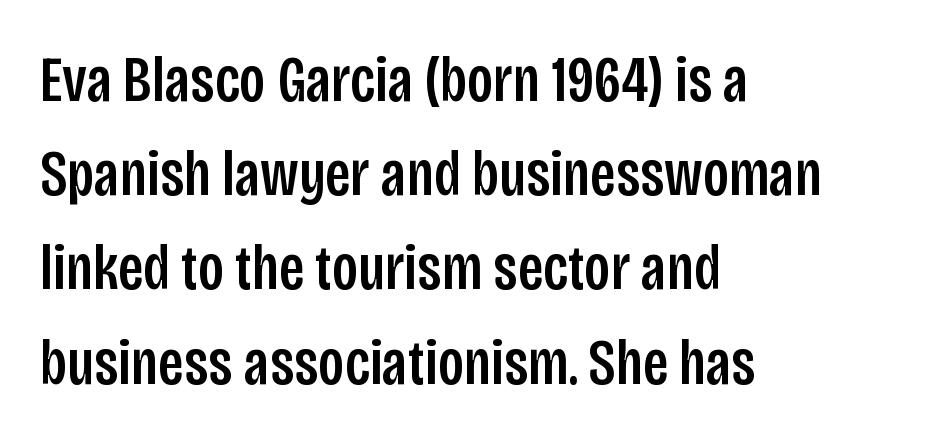
Notice how the stems are strictly vertical — no italics here. Words appear dense and cohesive because spacing is normal. Baseline-to-baseline distance is the conventional proportion of letter height. The letters advance in unequal steps, a hallmark of proportional type.
